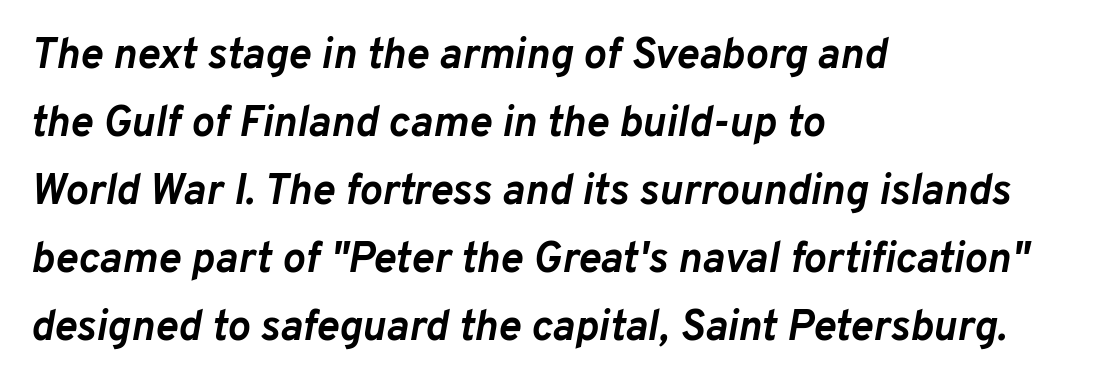
{"italic": "yes", "lean": "right", "slant_degrees": 10, "bold": "yes", "weight": "semibold", "width": "normal", "stroke_contrast": "low", "x_height": "medium", "monospaced": "no", "underline": "no", "align": "left", "line_spacing": "normal", "line_spacing_ratio": 1.58, "letter_spacing": "normal", "letter_spacing_em": 0.0, "glyph_px": 43}
